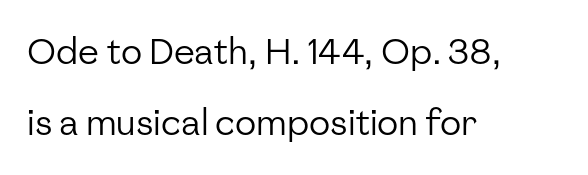
{"serif": "no", "italic": "no", "bold": "no", "weight": "regular", "width": "normal", "stroke_contrast": "low", "x_height": "medium", "monospaced": "no", "underline": "no", "align": "left", "line_spacing": "loose", "line_spacing_ratio": 2.04, "letter_spacing": "normal", "letter_spacing_em": 0.0, "glyph_px": 35}
